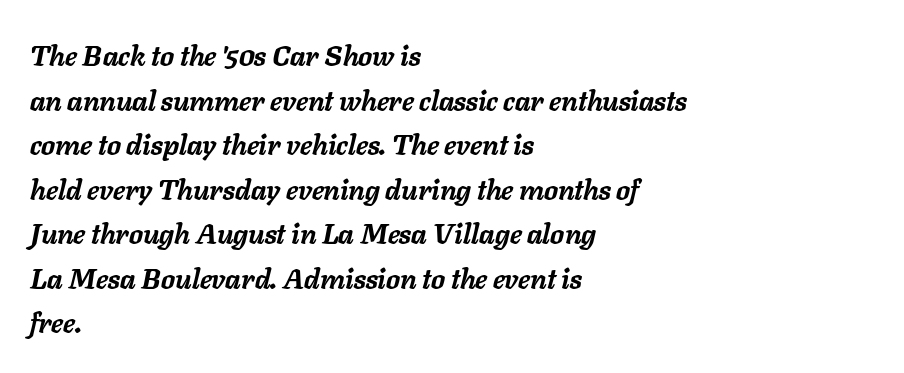
The image shows 28 px semibold type, italic (leaning right); set left-aligned, normal line spacing (1.59x), normal letter spacing, not underlined; low stroke contrast and a medium x-height.
